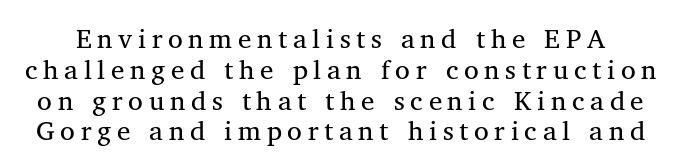
Q: Is the text bold? A: No.
Q: Is the text italic (slanted)? A: No, it is upright.
Q: Is the text underlined? A: No.
Q: Is the spacing between letters normal or unusually wide? A: Unusually wide.
Q: Is the spacing between lines tight, normal or loose? A: Tight.
